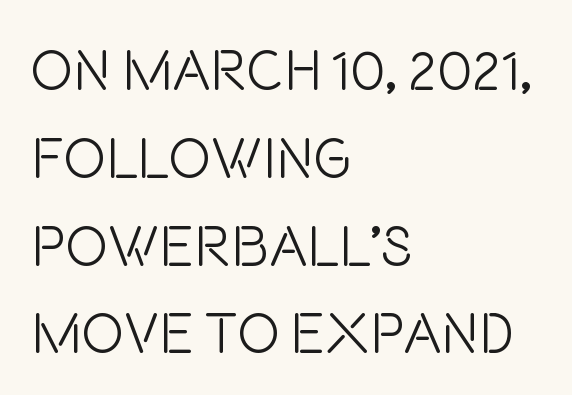
Q: Is the text bold? A: No.
Q: Is the text italic (slanted)? A: No, it is upright.
Q: Is the typeface a serif or a sans-serif typeface? A: Sans-serif.
Q: Is the text underlined? A: No.
Q: How is the paragraph aligned? A: Left-aligned.
Q: Is the spacing between letters normal or unusually wide? A: Normal.
Q: Is the spacing between lines tight, normal or loose? A: Normal.
Q: Width (condensed, normal, or wide)? A: Condensed.
Q: Stroke contrast? A: Low.
Q: x-height? A: Large.
Q: Monospaced? A: No.
